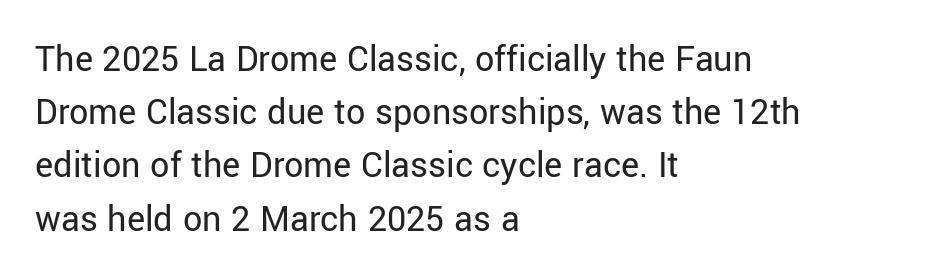
The image shows 38 px regular-weight sans-serif type, upright; set left-aligned, normal line spacing (1.4x), normal letter spacing, not underlined; low stroke contrast and a medium x-height.
